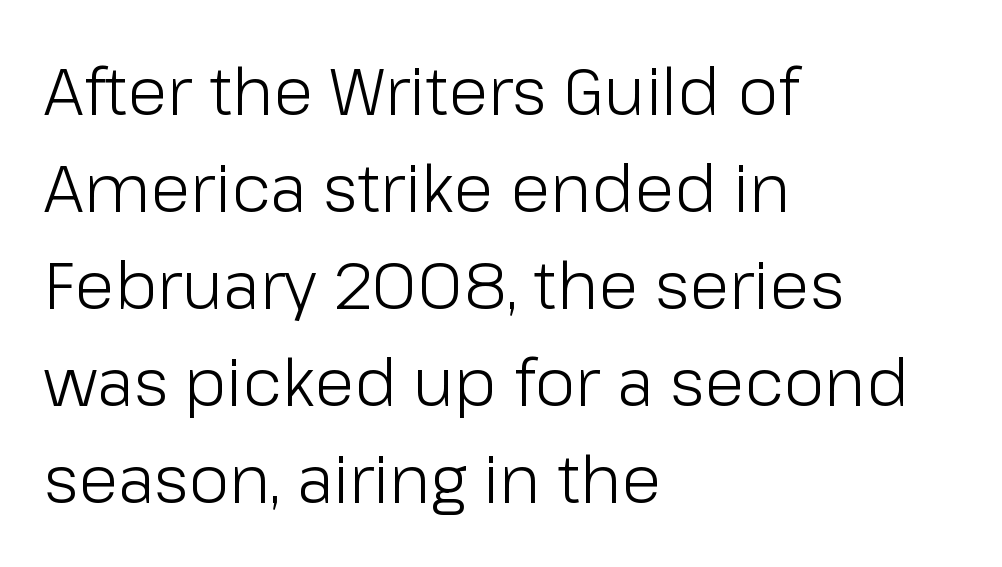
Q: Is the text bold? A: No.
Q: Is the text italic (slanted)? A: No, it is upright.
Q: Is the typeface a serif or a sans-serif typeface? A: Sans-serif.
Q: Is the text underlined? A: No.
Q: How is the paragraph aligned? A: Left-aligned.
Q: Is the spacing between letters normal or unusually wide? A: Normal.
Q: Is the spacing between lines tight, normal or loose? A: Normal.
Q: Width (condensed, normal, or wide)? A: Normal.
Q: Stroke contrast? A: Low.
Q: x-height? A: Medium.
Q: Monospaced? A: No.
